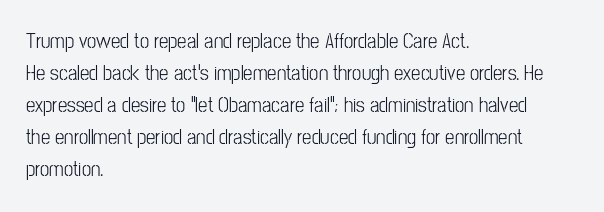
Vertical strokes here are truly vertical. The paragraph has a hard left edge and a soft right edge. The rendering uses a moderate line-height, typical for paragraphs. The cut favours lightness, reaching ordinary text weight at its darkest.
